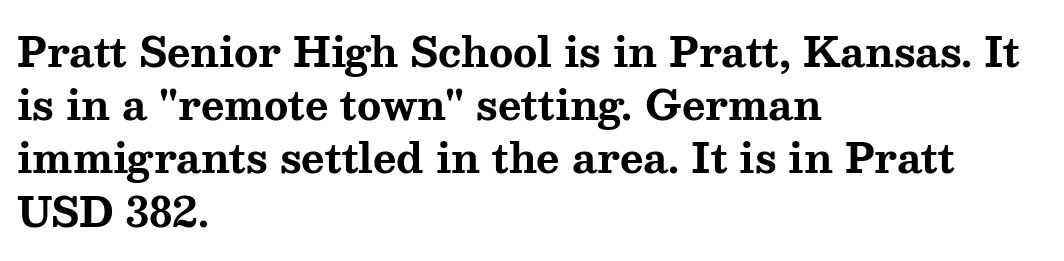
Q: Is the text bold? A: Yes.
Q: Is the text italic (slanted)? A: No, it is upright.
Q: Is the typeface a serif or a sans-serif typeface? A: Serif.
Q: Is the text underlined? A: No.
Q: How is the paragraph aligned? A: Left-aligned.
Q: Is the spacing between letters normal or unusually wide? A: Normal.
Q: Is the spacing between lines tight, normal or loose? A: Normal.
Q: Width (condensed, normal, or wide)? A: Wide.
Q: Stroke contrast? A: Medium.
Q: x-height? A: Medium.
Q: Monospaced? A: No.
